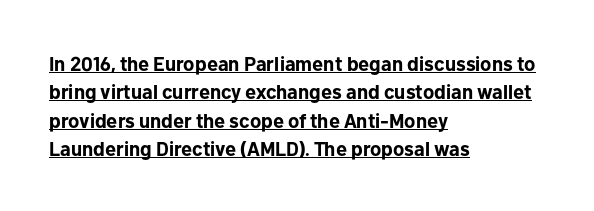
{"italic": "no", "bold": "yes", "underline": "yes", "align": "left", "line_spacing": "normal", "line_spacing_ratio": 1.42, "letter_spacing": "normal", "letter_spacing_em": 0.0, "glyph_px": 20}
